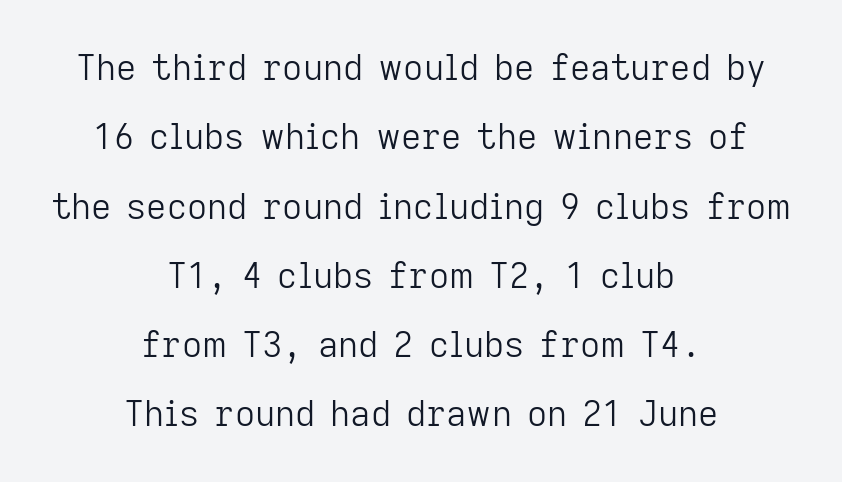
The image shows 35 px light sans-serif type, upright; set centered, loose line spacing (1.98x), normal letter spacing, not underlined; low stroke contrast and a medium x-height.
